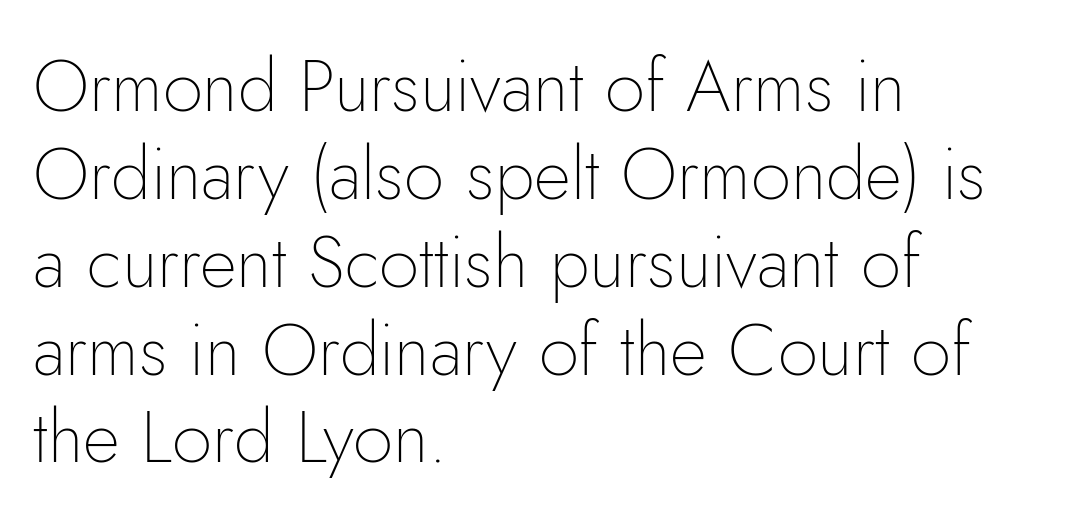
Q: Is the text bold? A: No.
Q: Is the text italic (slanted)? A: No, it is upright.
Q: Is the typeface a serif or a sans-serif typeface? A: Sans-serif.
Q: Is the text underlined? A: No.
Q: How is the paragraph aligned? A: Left-aligned.
Q: Is the spacing between letters normal or unusually wide? A: Normal.
Q: Width (condensed, normal, or wide)? A: Normal.
Q: Stroke contrast? A: Low.
Q: x-height? A: Small.
Q: Monospaced? A: No.
